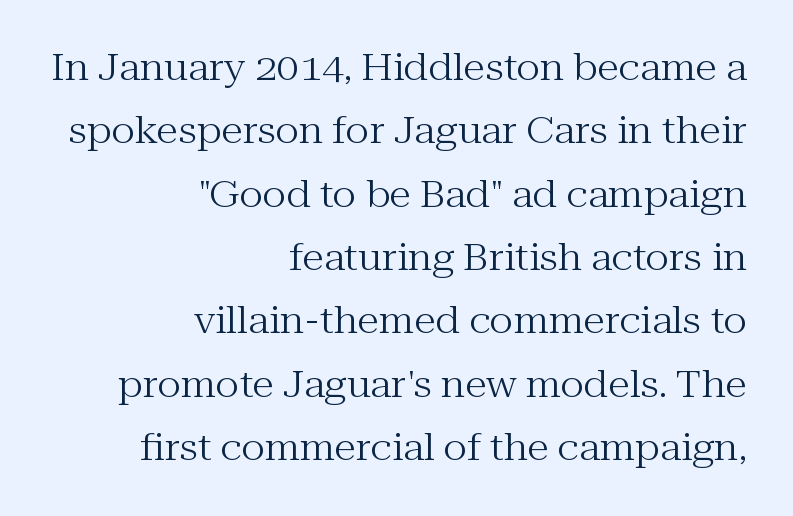
The image shows 36 px regular-weight serif type, upright; set right-aligned, line spacing 1.76x, normal letter spacing, not underlined; medium stroke contrast and a medium x-height.
